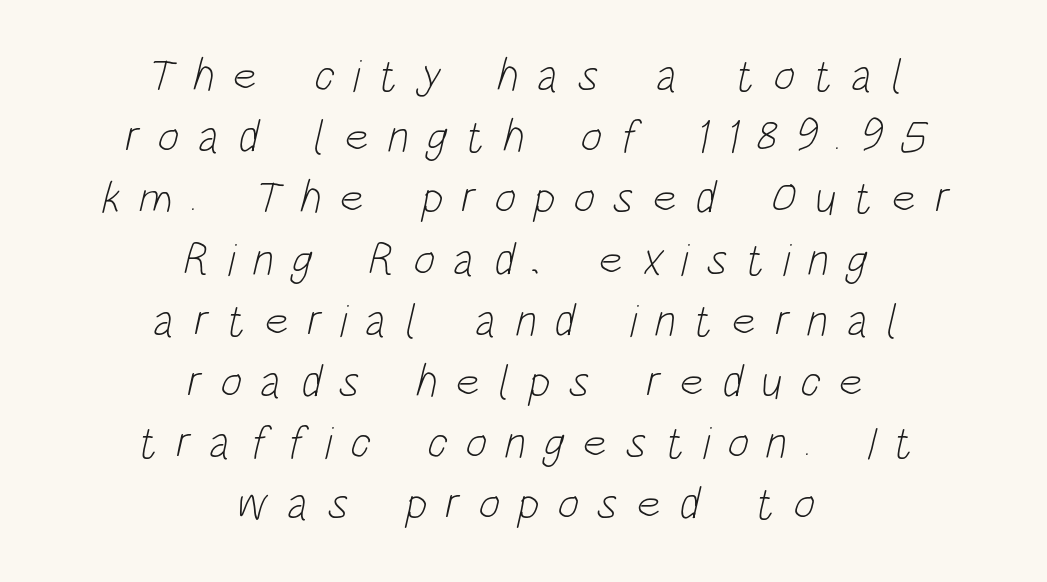
Vertically, the passage feels balanced, rows spaced as you'd expect. Rule under the text: the space is simply empty. Is the block centered? Yes — each line is placed symmetrically about the middle. Classification — sans serif.
